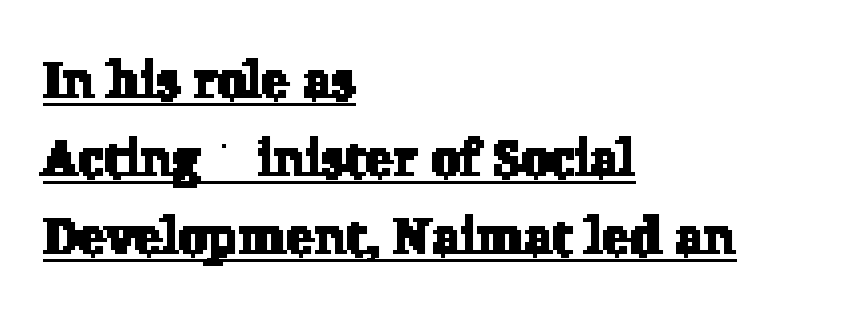
{"serif": "yes", "width": "normal", "stroke_contrast": "low", "x_height": "medium", "monospaced": "no", "underline": "yes", "align": "left", "line_spacing": "normal", "line_spacing_ratio": 1.5, "letter_spacing": "normal", "letter_spacing_em": 0.0, "glyph_px": 52}
